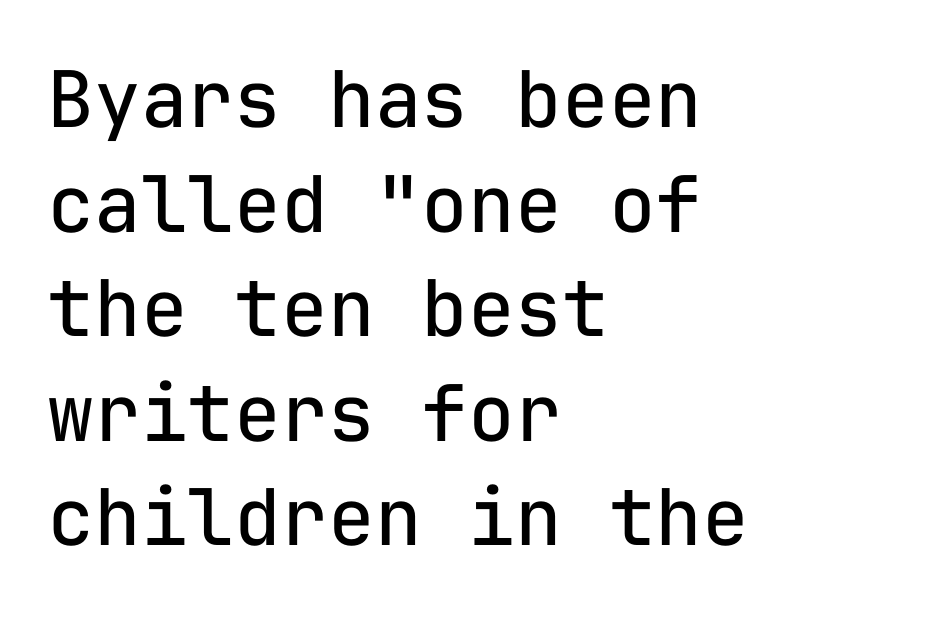
I'd call this a sans setting — the letters go barefoot. Is the stroke heavy? The answer is a plain regular-or-lighter. Plain, unruled lines of type. The space between consecutive lines is moderate.
